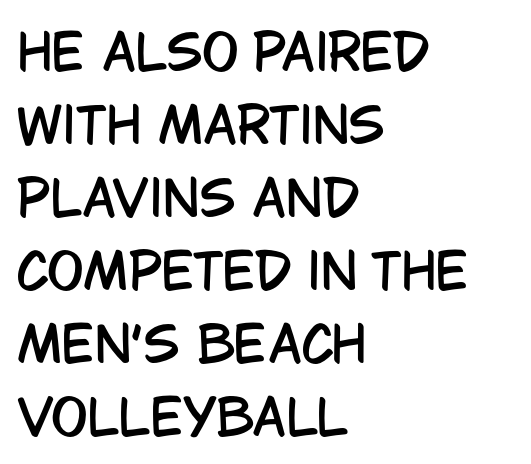
Quick note: interline space is typical. Regarding serifs, this sample does without them. Designer's note — italics off, roman on. Each row of text sits above clean, open space. Layout note: lines flush left.
